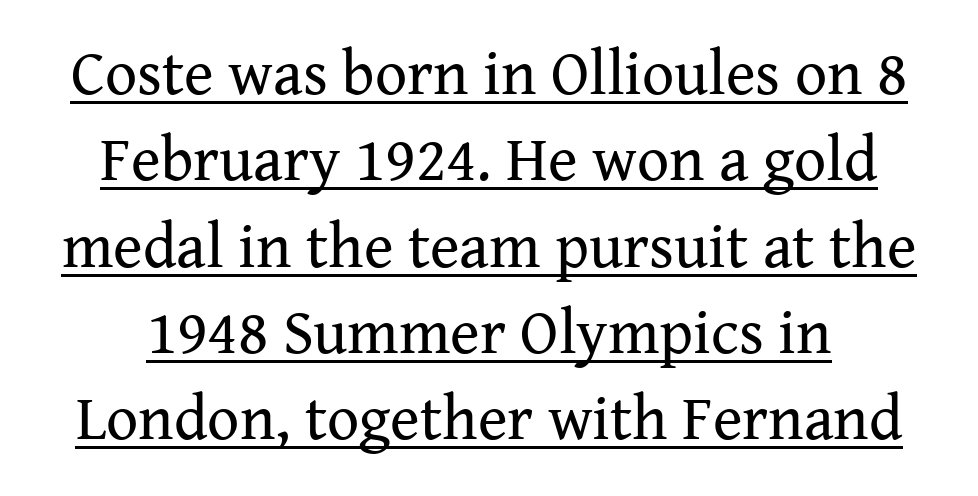
The image shows 63 px regular-weight serif type, upright; set normal line spacing (1.37x), normal letter spacing, underlined; medium stroke contrast and a medium x-height.
